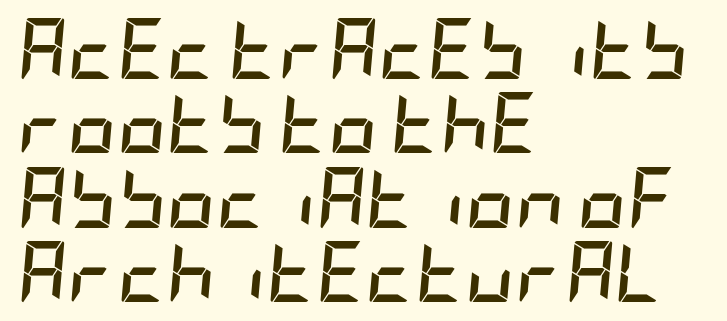
The space beneath each line is pristine and unruled. The letters are bold, with thick, heavy strokes. The line texture is even and compact thanks to regular tracking. The rendering applies a slant to the glyphs. This rendering uses left alignment, leaving the right contour irregular.
